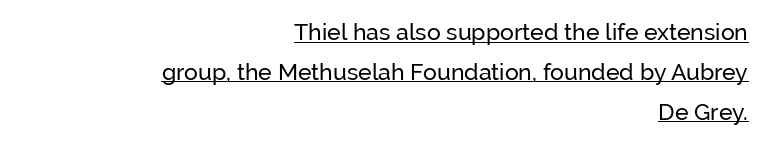
The lettering holds an erect, upright posture throughout. A student would call this right alignment; a typographer would say flush right, rag left. A typographer would call this underscored text. Characters follow at the spacing the type designer built in.
